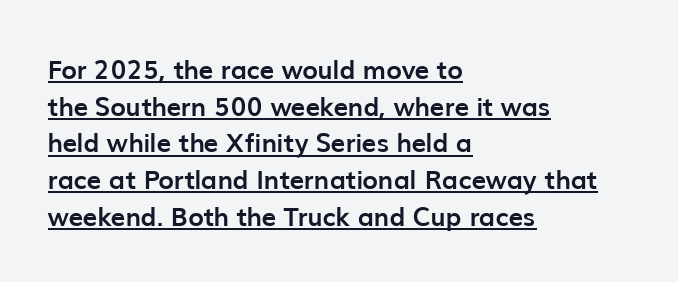
Q: Is the text bold? A: Yes.
Q: Is the text italic (slanted)? A: No, it is upright.
Q: Is the text underlined? A: Yes.
Q: How is the paragraph aligned? A: Left-aligned.
Q: Is the spacing between letters normal or unusually wide? A: Normal.
Q: Is the spacing between lines tight, normal or loose? A: Normal.
